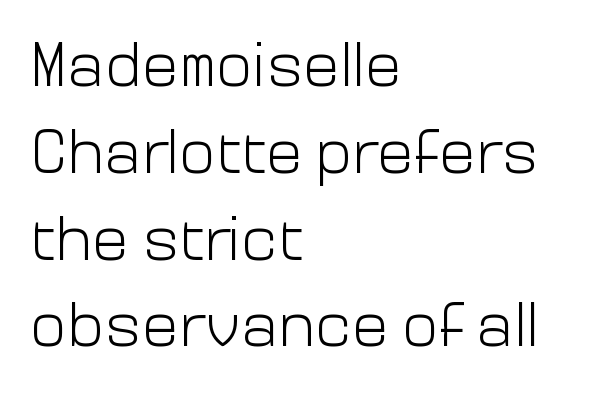
Teacher's note: observe the even left margin — that is flush-left alignment. Descenders hang freely into open space. These lines are rendered in a variable-pitch font. Is the type heavy? It reads as light-to-regular instead. Normally led — the rows are evenly, conventionally spaced. Stroke terminals: plain, sans-serif.
